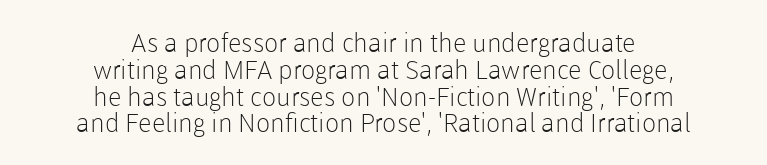
Type without underlining. You can tell it's not italic because the verticals are truly vertical. Reading down the block, each line starts at a different indent, mirrored at its end. Stems and bowls with no extra thickness — not bold. Tracking here is standard; glyphs follow each other at the usual distance. Students, observe: this is what under-led, compact text looks like.
